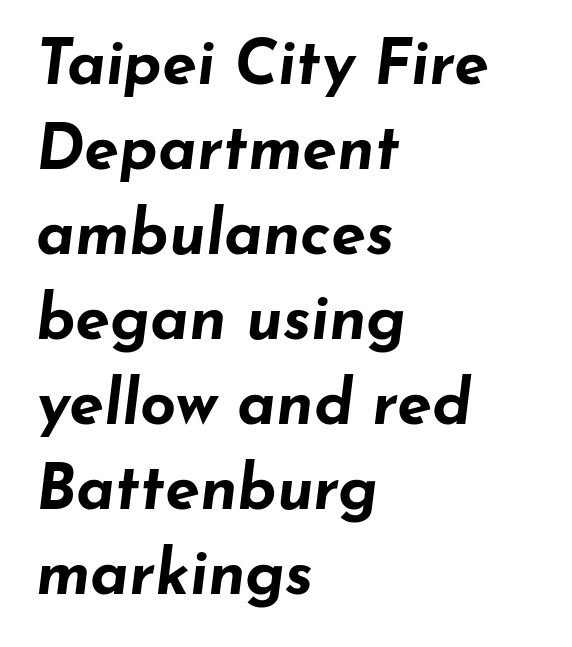
Casual observation: everything's shoved over to the left. The space directly below the letters is spotless. Proportional: the letters do not fall into vertical columns. Would a proofreader flag this as italicized? Yes. The sample has been set heavy, in full bold.
